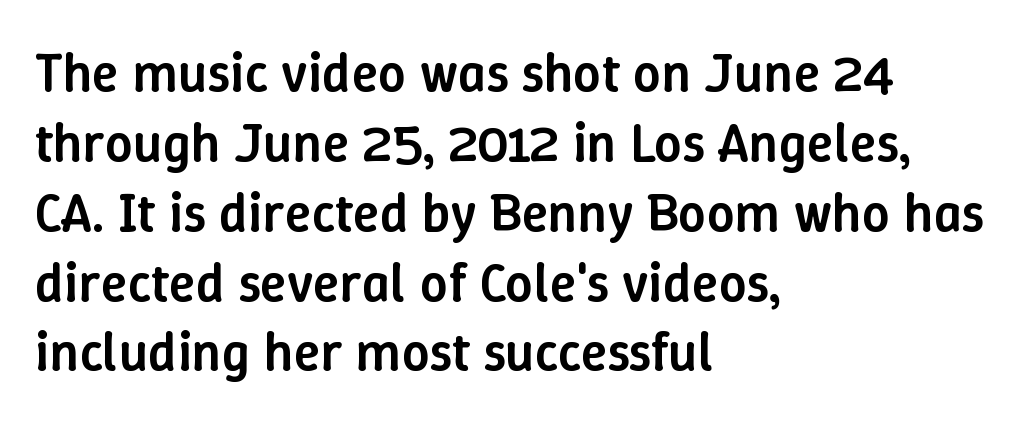
A typesetter would call this proportional, since set widths differ per character. As a designer I'd log this as weight 600, semibold. Horizontal bands of white between lines are of average thickness. The text block is weighted toward the left margin, trailing off unevenly rightward.
